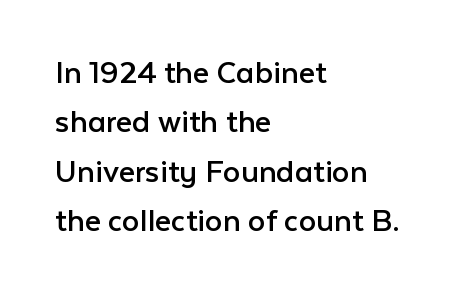
Q: Is the text bold? A: No.
Q: Is the text italic (slanted)? A: No, it is upright.
Q: Is the typeface a serif or a sans-serif typeface? A: Sans-serif.
Q: Is the text underlined? A: No.
Q: How is the paragraph aligned? A: Left-aligned.
Q: Is the spacing between letters normal or unusually wide? A: Normal.
Q: Is the spacing between lines tight, normal or loose? A: Normal.
Q: Width (condensed, normal, or wide)? A: Normal.
Q: Stroke contrast? A: Low.
Q: x-height? A: Medium.
Q: Monospaced? A: No.
